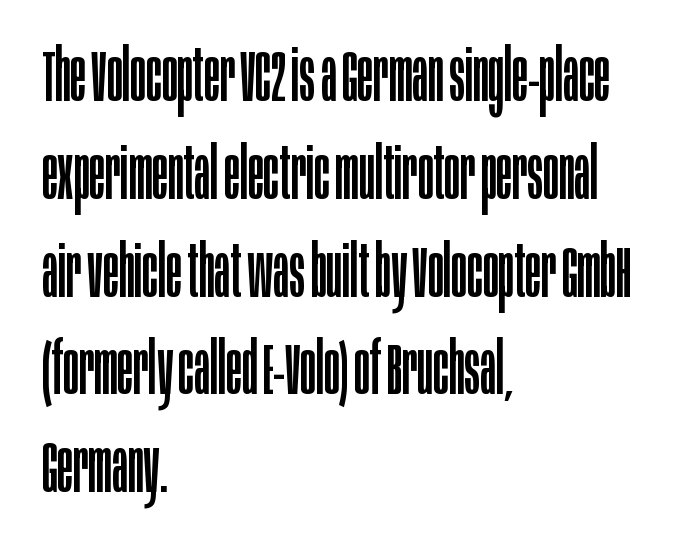
The zone under the glyphs is completely vacant. The glyphs in this specimen are sans serif. Is the type heavy? It reads as light-to-regular instead. The letters advance in unequal steps, a hallmark of proportional type. A student would call this left alignment; a typographer would say flush left, rag right.
